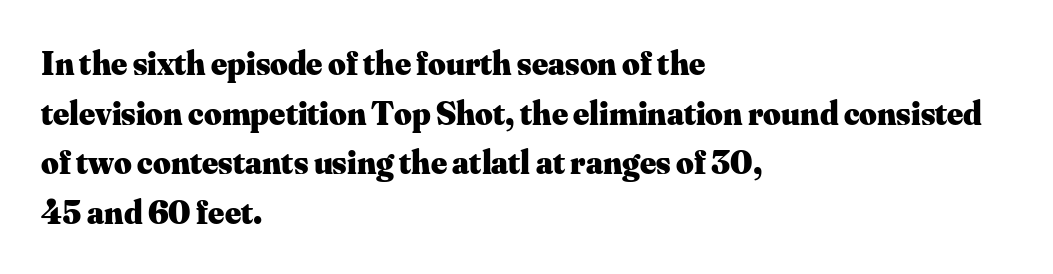
{"serif": "yes", "italic": "no", "bold": "yes", "weight": "heavy", "width": "normal", "stroke_contrast": "medium", "x_height": "small", "monospaced": "no", "underline": "no", "align": "left", "line_spacing": "normal", "line_spacing_ratio": 1.46, "letter_spacing": "normal", "letter_spacing_em": 0.0, "glyph_px": 34}
